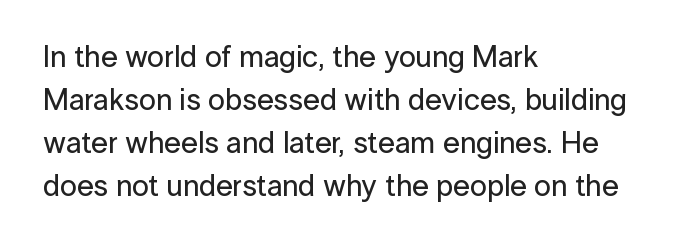
Q: Is the text italic (slanted)? A: No, it is upright.
Q: Is the typeface a serif or a sans-serif typeface? A: Sans-serif.
Q: Is the text underlined? A: No.
Q: How is the paragraph aligned? A: Left-aligned.
Q: Is the spacing between letters normal or unusually wide? A: Normal.
Q: Is the spacing between lines tight, normal or loose? A: Normal.
Q: Width (condensed, normal, or wide)? A: Normal.
Q: Stroke contrast? A: Low.
Q: x-height? A: Medium.
Q: Monospaced? A: No.
